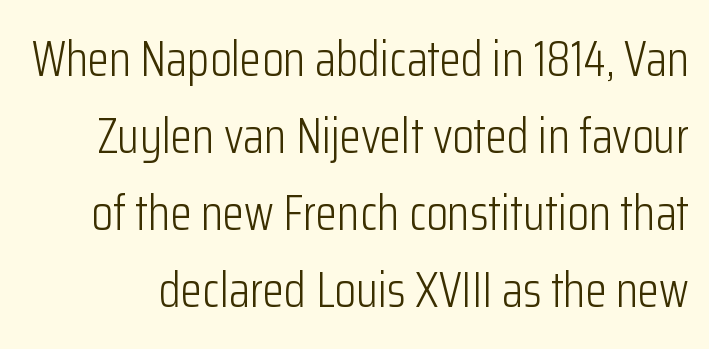
{"serif": "no", "italic": "no", "bold": "no", "weight": "light", "width": "condensed", "stroke_contrast": "low", "x_height": "medium", "monospaced": "no", "underline": "no", "line_spacing": "normal", "line_spacing_ratio": 1.57, "letter_spacing": "normal", "letter_spacing_em": 0.0, "glyph_px": 49}
